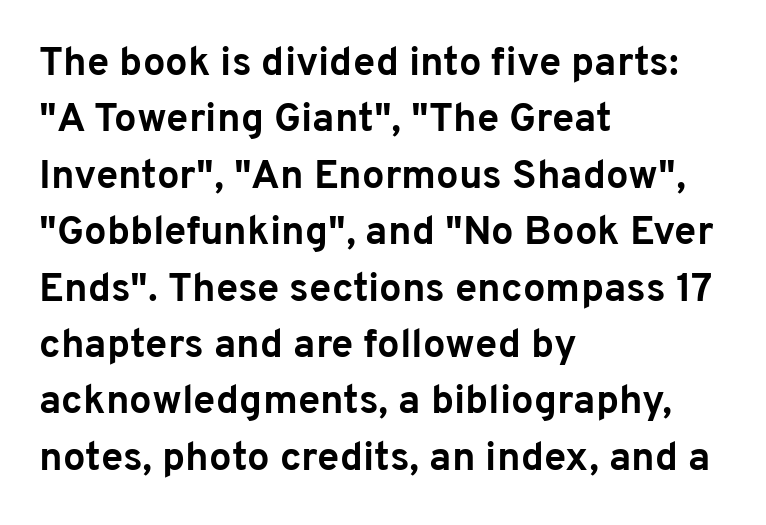
{"serif": "no", "italic": "no", "bold": "yes", "weight": "bold", "width": "normal", "stroke_contrast": "low", "x_height": "medium", "monospaced": "no", "underline": "no", "align": "left", "line_spacing": "normal", "line_spacing_ratio": 1.41, "letter_spacing": "normal", "letter_spacing_em": 0.0, "glyph_px": 40}
